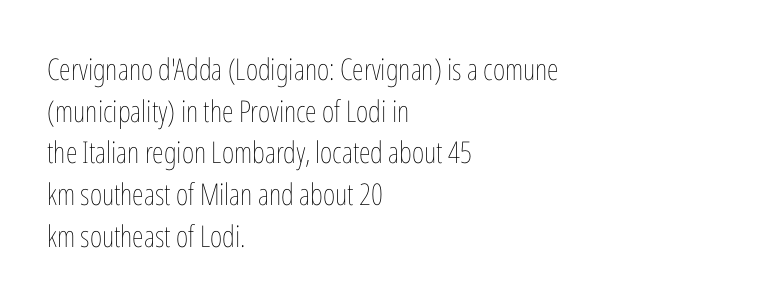
Q: Is the text bold? A: No.
Q: Is the text italic (slanted)? A: No, it is upright.
Q: Is the text underlined? A: No.
Q: How is the paragraph aligned? A: Left-aligned.
Q: Is the spacing between letters normal or unusually wide? A: Normal.
Q: Is the spacing between lines tight, normal or loose? A: Normal.
Q: Width (condensed, normal, or wide)? A: Condensed.
Q: Stroke contrast? A: Low.
Q: x-height? A: Medium.
Q: Monospaced? A: No.
